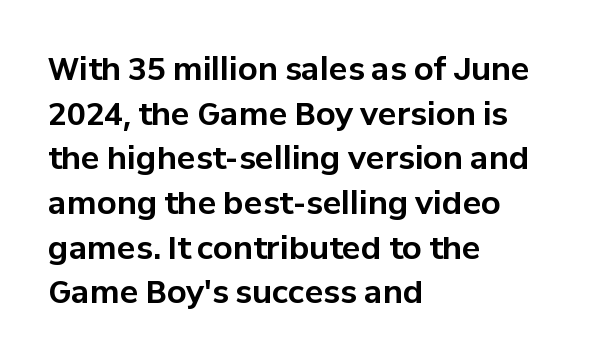
Q: Is the text bold? A: Yes.
Q: Is the text italic (slanted)? A: No, it is upright.
Q: Is the typeface a serif or a sans-serif typeface? A: Sans-serif.
Q: Is the text underlined? A: No.
Q: How is the paragraph aligned? A: Left-aligned.
Q: Is the spacing between letters normal or unusually wide? A: Normal.
Q: Is the spacing between lines tight, normal or loose? A: Normal.
Q: Width (condensed, normal, or wide)? A: Normal.
Q: Stroke contrast? A: Low.
Q: x-height? A: Medium.
Q: Monospaced? A: No.
